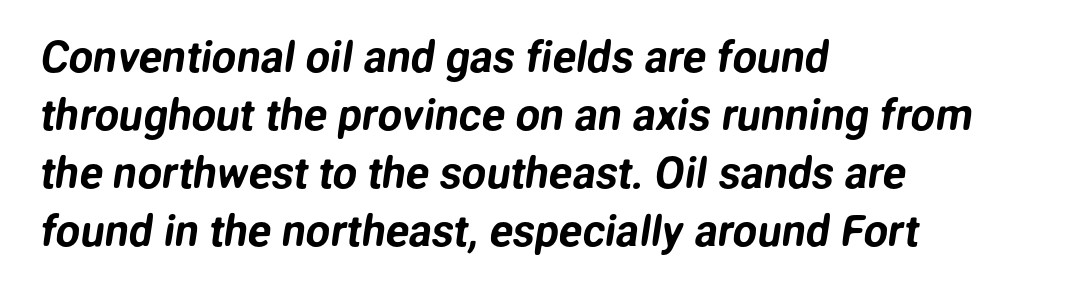
{"serif": "no", "width": "normal", "stroke_contrast": "low", "x_height": "medium", "monospaced": "no", "underline": "no", "align": "left", "line_spacing": "normal", "line_spacing_ratio": 1.35, "letter_spacing": "normal", "letter_spacing_em": 0.0, "glyph_px": 43}
